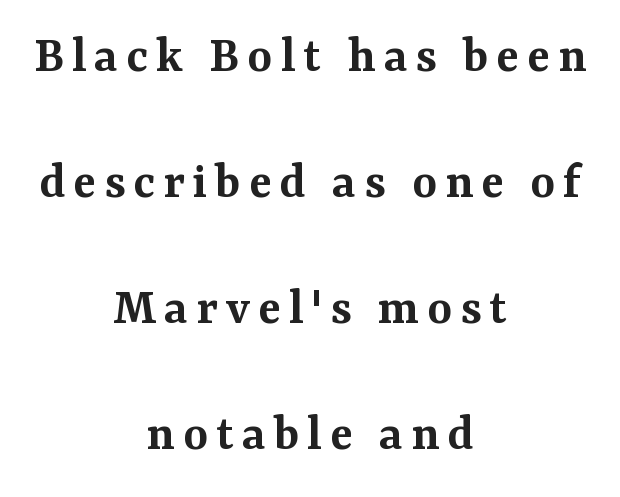
The image shows 53 px semibold serif type, upright; set centered, loose line spacing (2.38x), not underlined; medium stroke contrast and a medium x-height.
